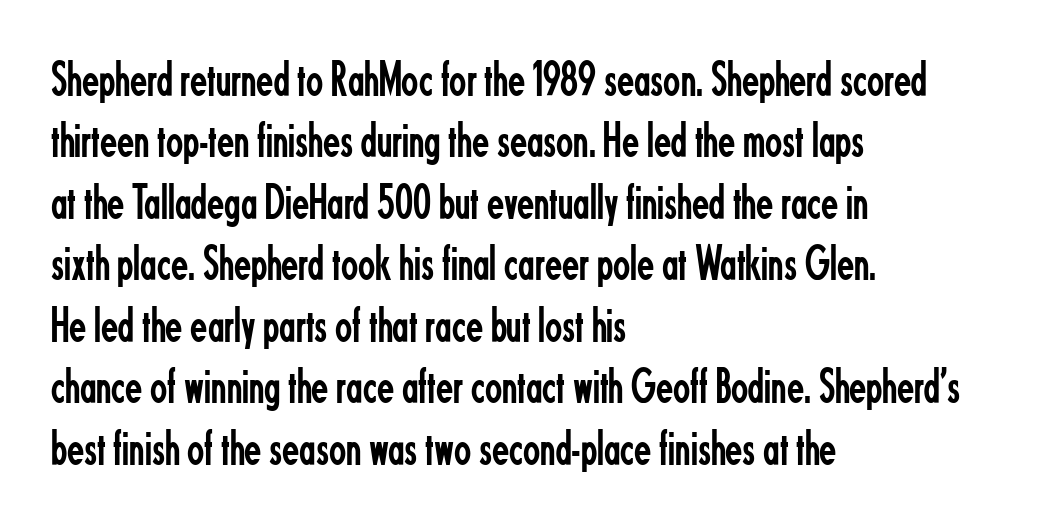
The image shows 50 px regular-weight, condensed sans-serif type, upright; set left-aligned, line spacing 1.23x, normal letter spacing, not underlined; low stroke contrast and a small x-height.
